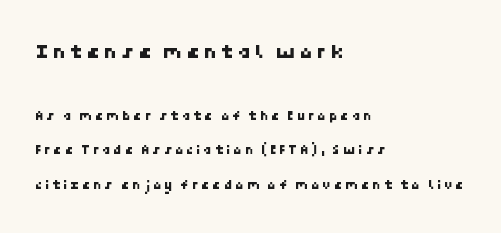
Q: Is the text underlined? A: No.
Q: How is the paragraph aligned? A: Left-aligned.
Q: Is the spacing between lines tight, normal or loose? A: Loose.
Q: Which block of text is set in a larger size, the first (top) or the second (bottom)? A: The first (top) one.
